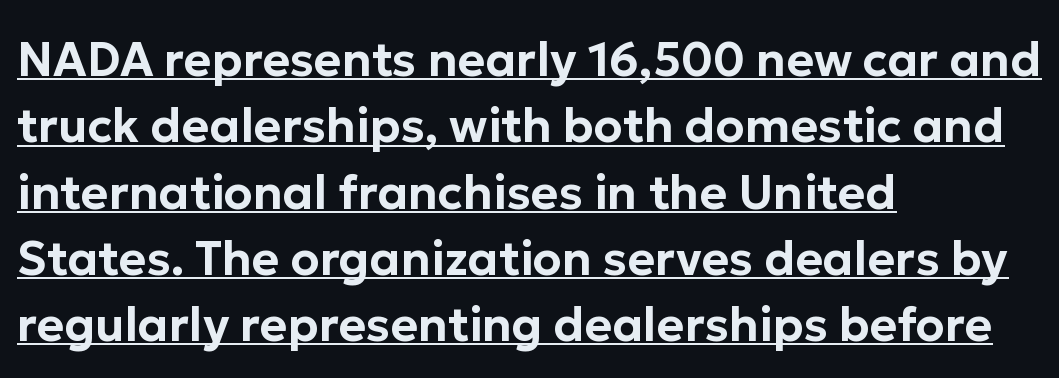
Posture: upright roman. Glyph-to-glyph distance matches everyday printed text. Somebody hit Ctrl+U on this one — the words are underlined. The leading is moderate, giving the passage an even texture.
